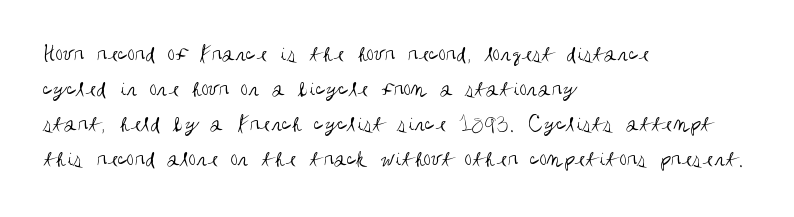
Q: Is the text bold? A: No.
Q: Is the text underlined? A: No.
Q: How is the paragraph aligned? A: Left-aligned.
Q: Is the spacing between letters normal or unusually wide? A: Normal.
Q: Is the spacing between lines tight, normal or loose? A: Normal.
